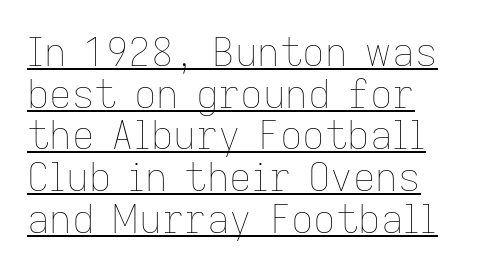
Does the leading feel generous? Not at all — it's pinched. These lines are rendered in a variable-pitch font. Tracking here is standard; glyphs follow each other at the usual distance. Every row of glyphs begins at an identical x-position on the left.
